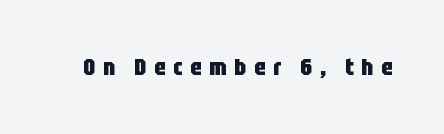
{"italic": "no", "bold": "yes", "underline": "no", "letter_spacing": "wide", "letter_spacing_em": 0.34, "glyph_px": 23}
